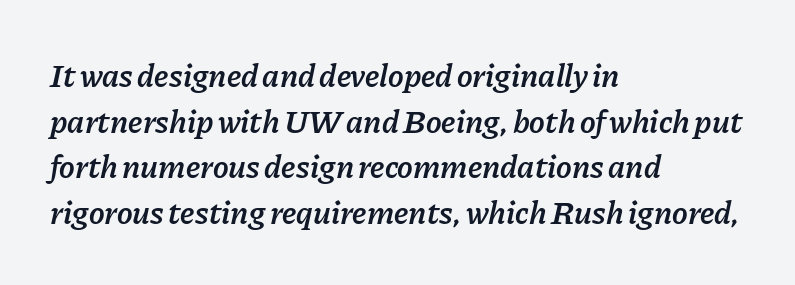
Q: Is the text bold? A: Semi-bold.
Q: Is the text italic (slanted)? A: Yes, it leans right by about 11 degrees.
Q: Is the text underlined? A: No.
Q: How is the paragraph aligned? A: Left-aligned.
Q: Is the spacing between letters normal or unusually wide? A: Normal.
Q: Is the spacing between lines tight, normal or loose? A: Normal.
Q: Width (condensed, normal, or wide)? A: Normal.
Q: Stroke contrast? A: Low.
Q: x-height? A: Medium.
Q: Monospaced? A: No.
